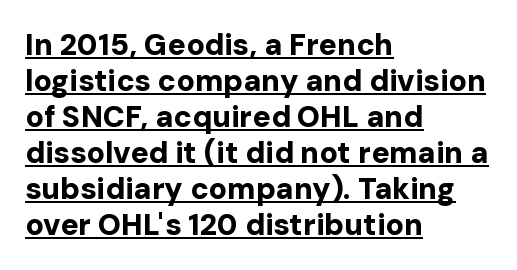
{"serif": "no", "italic": "no", "bold": "yes", "weight": "bold", "width": "normal", "stroke_contrast": "low", "x_height": "medium", "monospaced": "no", "underline": "yes", "align": "left", "line_spacing_ratio": 1.2, "letter_spacing": "normal", "letter_spacing_em": 0.0, "glyph_px": 30}
